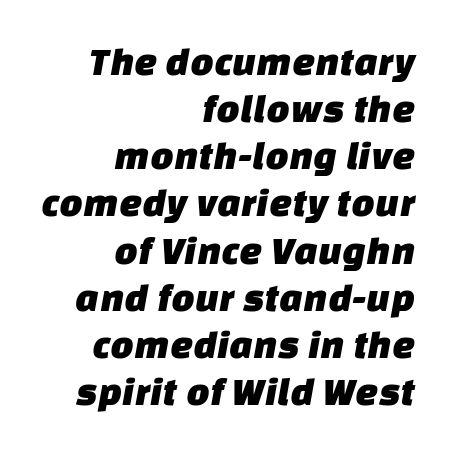
The image shows 41 px sans-serif type; set right-aligned, tight line spacing (1.15x), normal letter spacing, not underlined; low stroke contrast and a large x-height.
